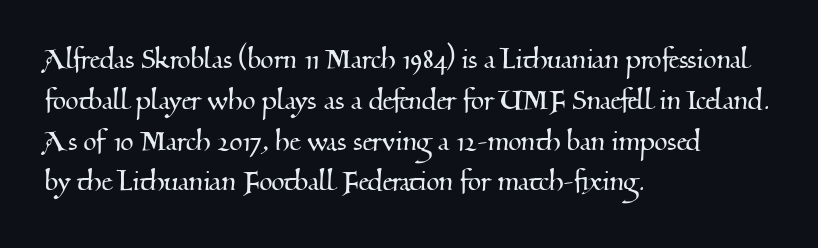
The image shows 34 px serif type; set left-aligned, line spacing 1.2x, normal letter spacing, not underlined; medium stroke contrast and a small x-height.
